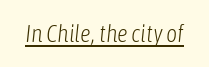
Here the glyphs are tracked normally, forming tight word shapes. The glyphs look as if they've been sheared to an angle. The glyphs are accompanied by a horizontal stroke just below them. This is not heavy type; no bold has been used.
